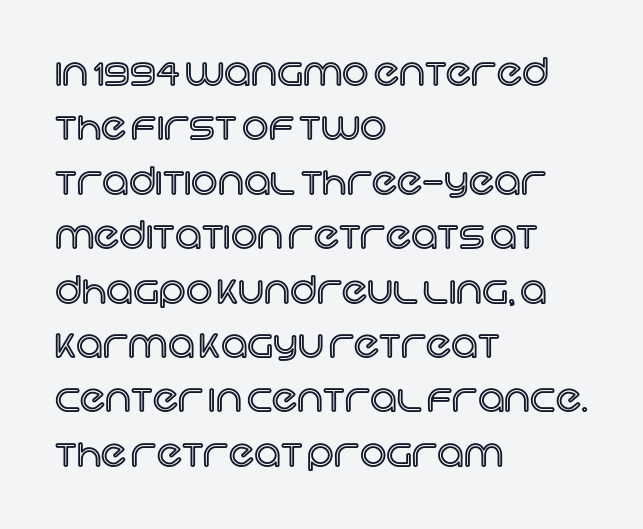
Q: Is the text italic (slanted)? A: No, it is upright.
Q: Is the text underlined? A: No.
Q: How is the paragraph aligned? A: Left-aligned.
Q: Is the spacing between letters normal or unusually wide? A: Normal.
Q: Is the spacing between lines tight, normal or loose? A: Normal.
Q: Width (condensed, normal, or wide)? A: Normal.
Q: x-height? A: Large.
Q: Monospaced? A: No.
